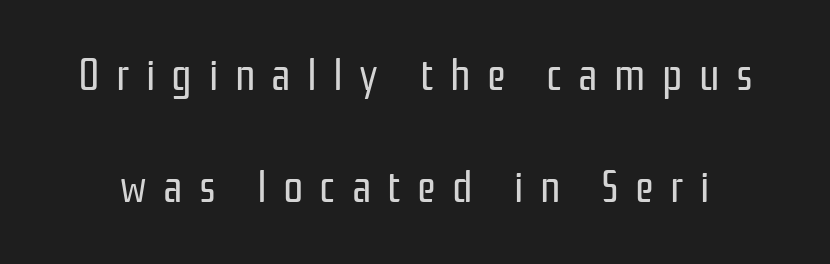
{"serif": "no", "italic": "no", "bold": "no", "weight": "regular", "width": "condensed", "stroke_contrast": "low", "x_height": "medium", "monospaced": "no", "underline": "no", "line_spacing": "loose", "line_spacing_ratio": 2.49, "letter_spacing": "wide", "letter_spacing_em": 0.36, "glyph_px": 45}
